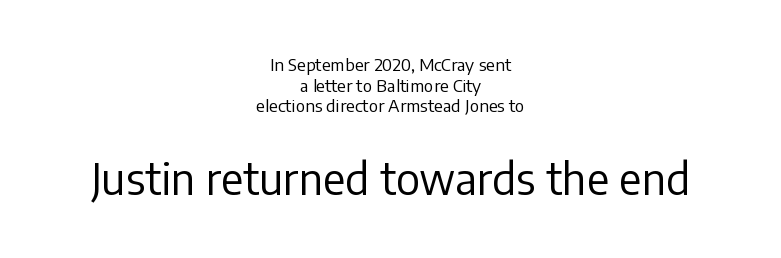
The image shows 43 px regular-weight sans-serif type, upright; set centered, line spacing 1.22x, normal letter spacing, not underlined; the second (bottom) block is 2.53x larger; low stroke contrast and a medium x-height.
